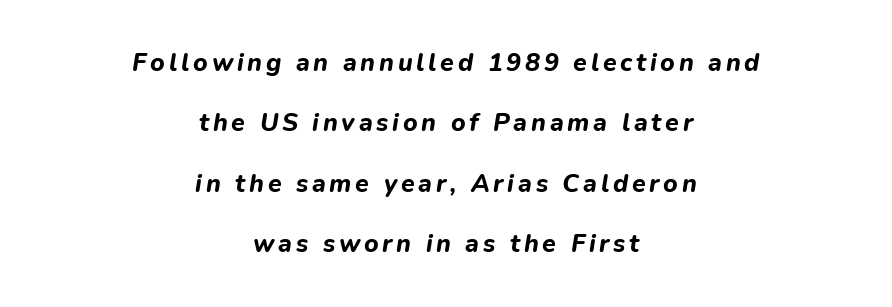
{"italic": "yes", "lean": "right", "slant_degrees": 9, "bold": "yes", "underline": "no", "align": "center", "line_spacing": "loose", "line_spacing_ratio": 2.42, "glyph_px": 25}
